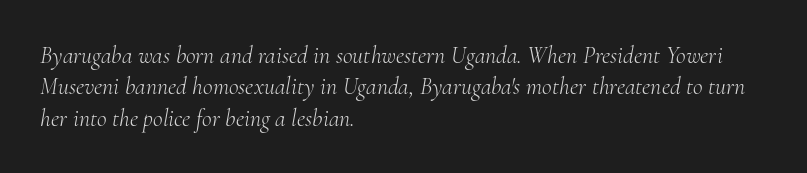
Q: Is the text bold? A: No.
Q: Is the text italic (slanted)? A: Yes, it leans right by about 10 degrees.
Q: Is the text underlined? A: No.
Q: How is the paragraph aligned? A: Left-aligned.
Q: Is the spacing between letters normal or unusually wide? A: Normal.
Q: Is the spacing between lines tight, normal or loose? A: Normal.
